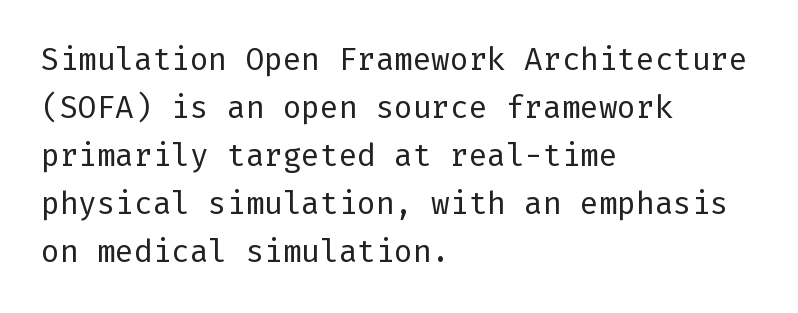
The image shows 31 px regular-weight sans-serif type, upright; set left-aligned, normal line spacing (1.55x), normal letter spacing, not underlined; low stroke contrast and a medium x-height.
